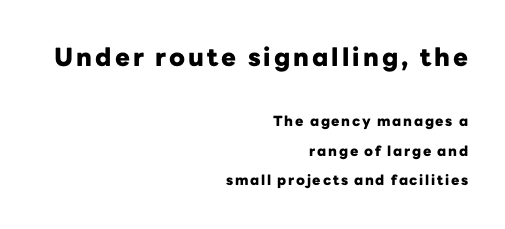
Widely set lines give the paragraph a tall, airy silhouette. In CSS terms this would be text-align: right. The lettering stays uniformly vertical, giving the passage a roman look. A student would notice the top passage is typeset larger than what follows.
